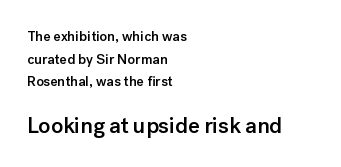
{"italic": "no", "bold": "semi", "underline": "no", "align": "left", "line_spacing": "normal", "line_spacing_ratio": 1.61, "letter_spacing": "normal", "letter_spacing_em": 0.0, "larger_block": "second", "size_ratio": 1.57, "glyph_px": 22}
